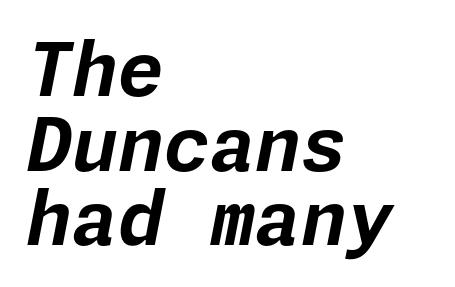
{"italic": "yes", "lean": "right", "slant_degrees": 11, "bold": "yes", "weight": "bold", "width": "normal", "stroke_contrast": "low", "x_height": "medium", "underline": "no", "align": "left", "line_spacing": "tight", "line_spacing_ratio": 1.01, "letter_spacing": "normal", "letter_spacing_em": 0.0, "glyph_px": 74}
